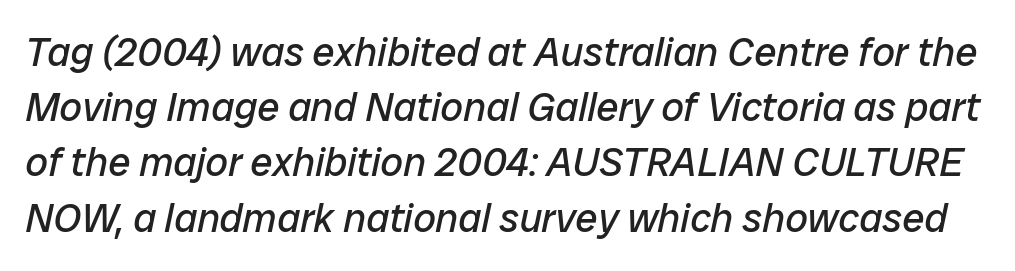
Stems and bowls with no extra thickness — not bold. Varying glyph widths throughout — classic text-font behaviour. The lines sit at an ordinary, default distance from one another. This rendering features lettering with no underline. If you drew a line through each stem, it would be angled. Nobody touched the tracking dial on this one.
